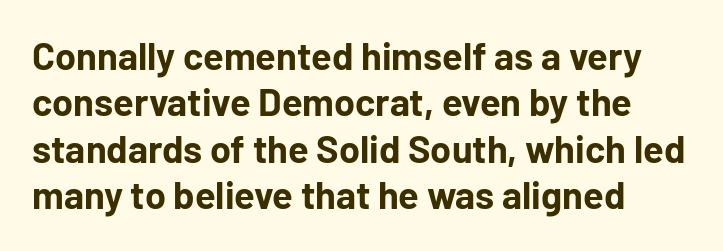
The face used here is rendered with its standard letterfit. Typographically, this falls in the sans-serif category. Varying glyph widths throughout — classic text-font behaviour. Caption: multi-line text, flush left, ragged right.
